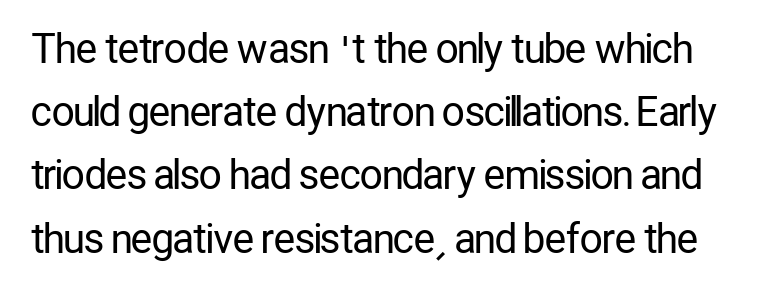
The image shows 40 px regular-weight, condensed sans-serif type, upright; set normal line spacing (1.58x), normal letter spacing, not underlined; low stroke contrast and a medium x-height.
